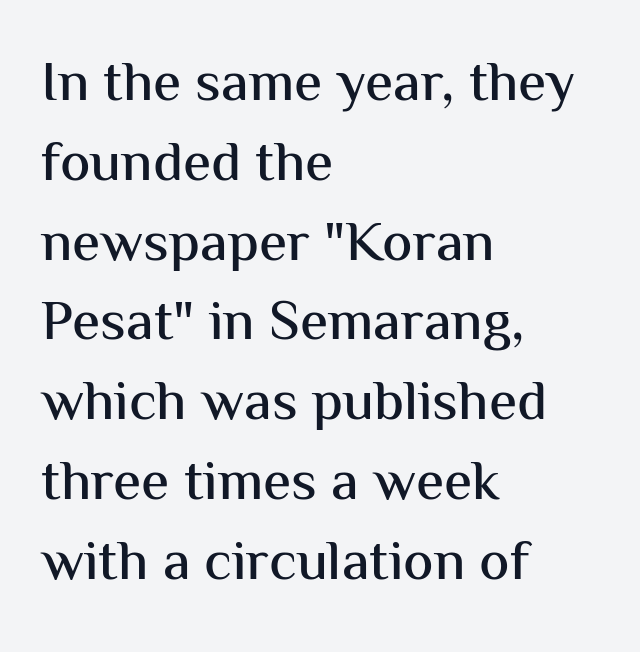
{"serif": "no", "italic": "no", "width": "normal", "stroke_contrast": "medium", "x_height": "medium", "monospaced": "no", "underline": "no", "align": "left", "line_spacing": "normal", "line_spacing_ratio": 1.4, "letter_spacing": "normal", "letter_spacing_em": 0.0, "glyph_px": 57}
